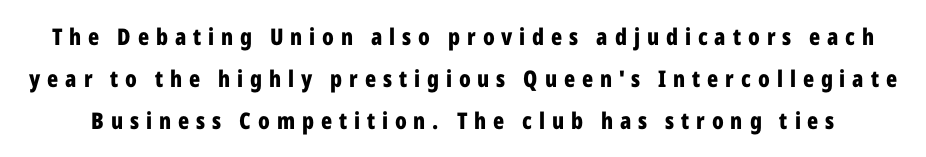
The image shows 23 px bold type, upright; set line spacing 1.83x, unusually wide letter spacing (+0.3 em), not underlined.
